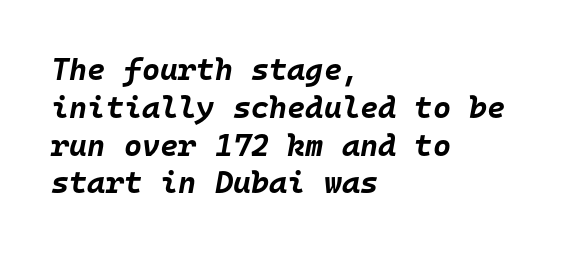
{"italic": "yes", "lean": "right", "slant_degrees": 10, "bold": "yes", "weight": "bold", "width": "normal", "stroke_contrast": "low", "x_height": "large", "monospaced": "yes", "underline": "no", "align": "left", "line_spacing_ratio": 1.22, "letter_spacing": "normal", "letter_spacing_em": 0.0, "glyph_px": 31}
